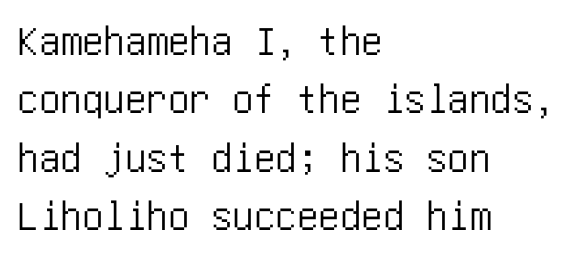
The image shows 43 px condensed sans-serif type, upright; set left-aligned, normal line spacing (1.36x), normal letter spacing, not underlined; low stroke contrast and a large x-height.
